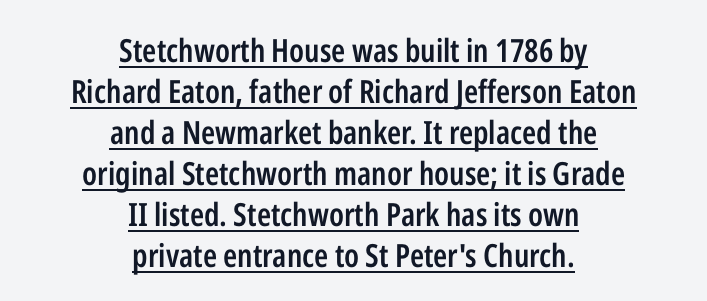
Successive baselines arrive at the customary interval. Compared with a flush-left layout, this one balances lines on the center instead. The lettering is marked with a stroke running underneath it. Weight: semibold (demi).
